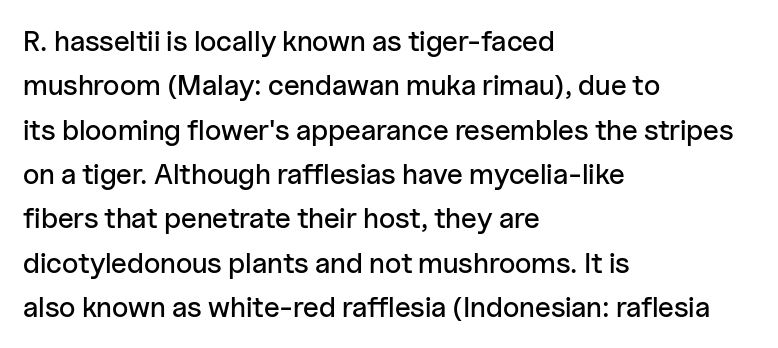
The image shows 29 px sans-serif type, upright; set left-aligned, normal line spacing (1.53x), normal letter spacing, not underlined; low stroke contrast and a medium x-height.
